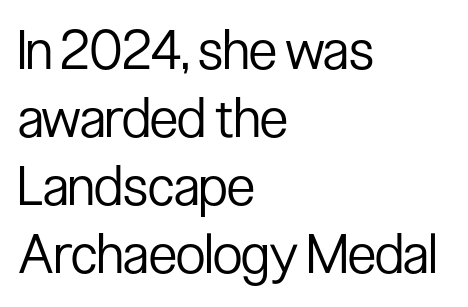
Q: Is the text bold? A: No.
Q: Is the text italic (slanted)? A: No, it is upright.
Q: Is the typeface a serif or a sans-serif typeface? A: Sans-serif.
Q: Is the text underlined? A: No.
Q: How is the paragraph aligned? A: Left-aligned.
Q: Is the spacing between letters normal or unusually wide? A: Normal.
Q: Is the spacing between lines tight, normal or loose? A: Normal.
Q: Width (condensed, normal, or wide)? A: Condensed.
Q: Stroke contrast? A: Low.
Q: x-height? A: Medium.
Q: Monospaced? A: No.
